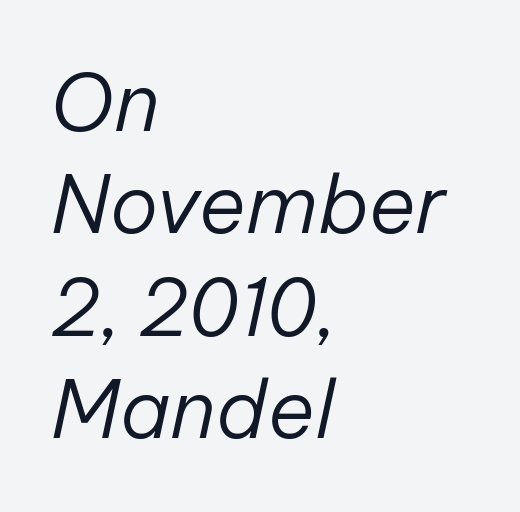
Q: Is the text bold? A: No.
Q: Is the text italic (slanted)? A: Yes, it leans right by about 12 degrees.
Q: Is the text underlined? A: No.
Q: How is the paragraph aligned? A: Left-aligned.
Q: Is the spacing between letters normal or unusually wide? A: Normal.
Q: Is the spacing between lines tight, normal or loose? A: Normal.
Q: Width (condensed, normal, or wide)? A: Normal.
Q: Stroke contrast? A: Low.
Q: x-height? A: Medium.
Q: Monospaced? A: No.
